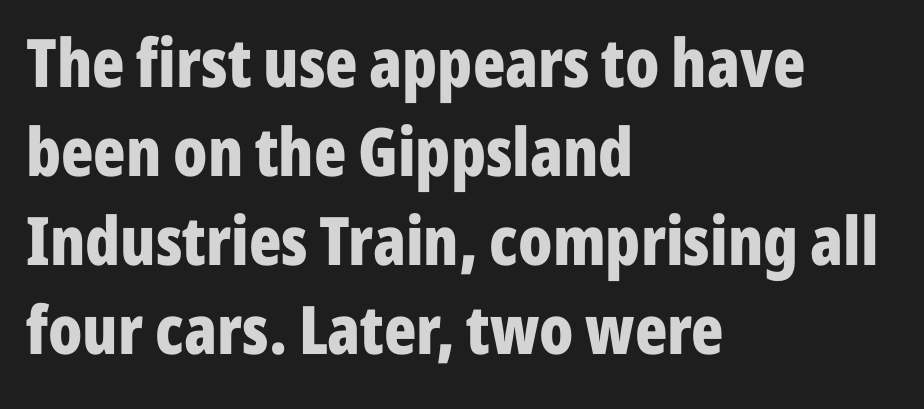
The image shows 67 px bold, condensed sans-serif type, upright; set left-aligned, normal line spacing (1.33x), normal letter spacing, not underlined; low stroke contrast and a medium x-height.
